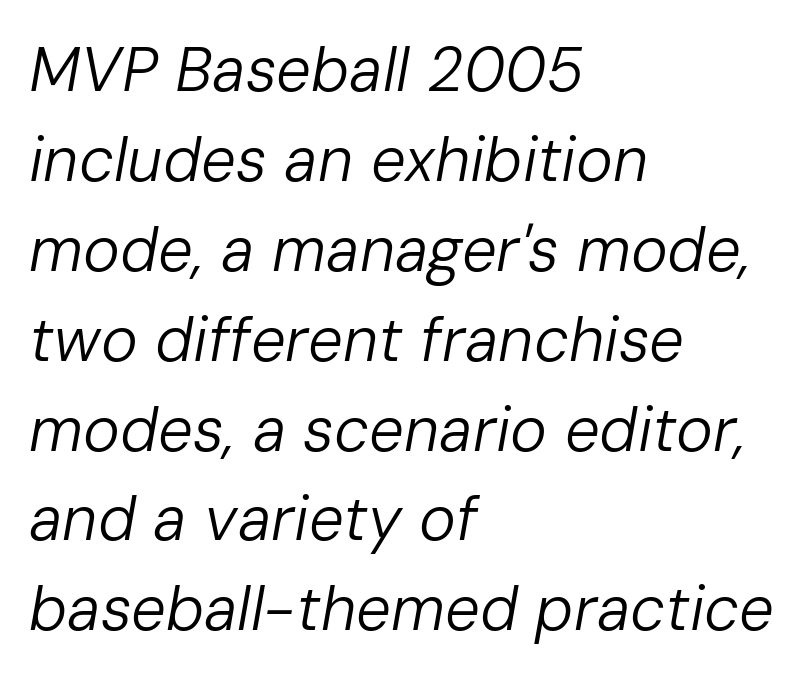
Looks like regular typesetting: each glyph gets only the width it needs. Compared with a centered layout, this one pins lines to the left instead. The foot of each line stays bare and open. This sample keeps an unexceptional amount of space between lines. The face used here is rendered with its standard letterfit.
